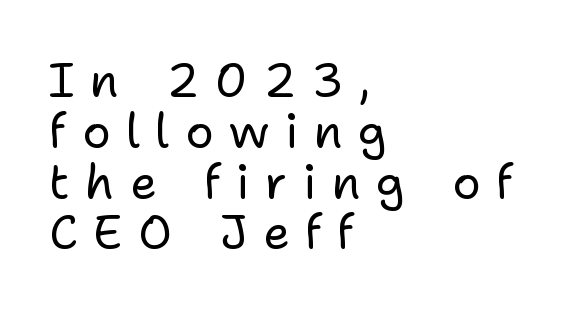
The image shows 47 px regular-weight sans-serif type, upright; set left-aligned, tight line spacing (1.08x), unusually wide letter spacing (+0.33 em), not underlined; low stroke contrast and a medium x-height.
